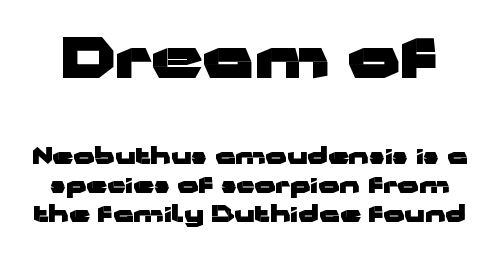
{"serif": "no", "italic": "no", "bold": "yes", "weight": "heavy", "width": "wide", "stroke_contrast": "low", "x_height": "medium", "monospaced": "no", "underline": "no", "line_spacing": "normal", "line_spacing_ratio": 1.26, "letter_spacing": "normal", "letter_spacing_em": 0.0, "larger_block": "first", "size_ratio": 2.48, "glyph_px": 57}
